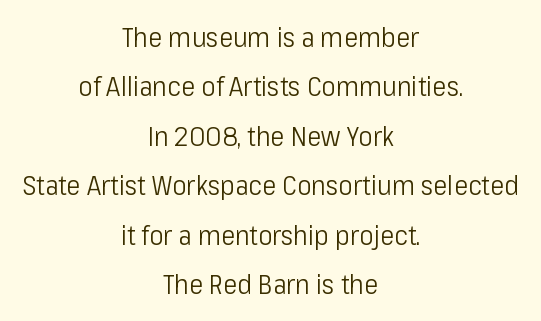
The image shows 27 px text type, upright; set centered, line spacing 1.83x, normal letter spacing, not underlined.
